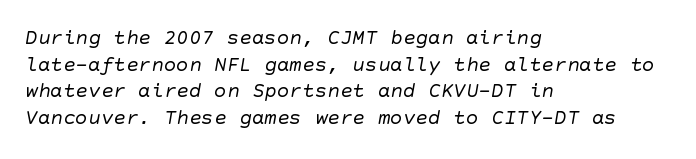
The image shows 21 px text type; set left-aligned, normal line spacing (1.27x), normal letter spacing, not underlined.
